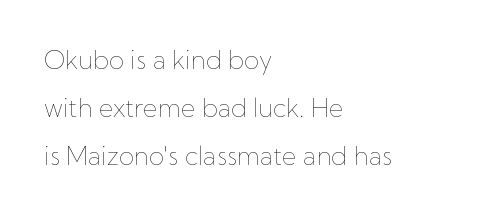
The image shows 25 px text type, upright; set left-aligned, loose line spacing (1.93x), normal letter spacing, not underlined.
